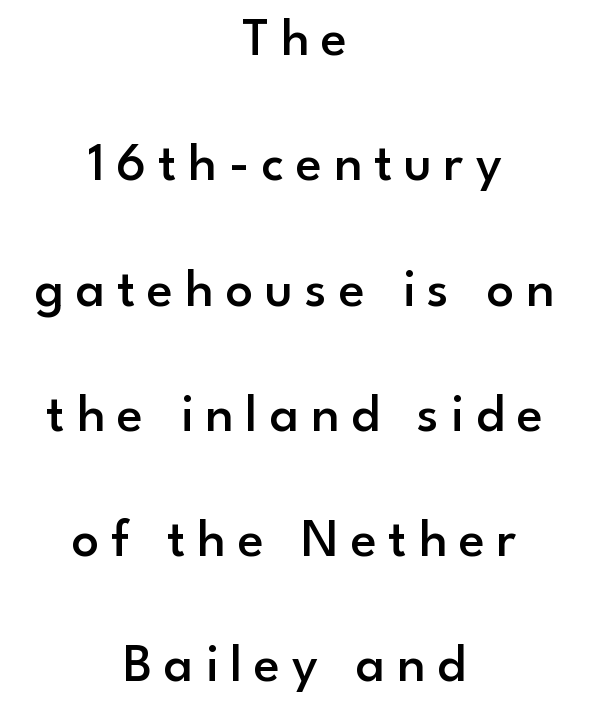
{"serif": "no", "italic": "no", "bold": "semi", "weight": "semibold", "width": "normal", "stroke_contrast": "low", "x_height": "small", "monospaced": "no", "underline": "no", "align": "center", "line_spacing": "loose", "line_spacing_ratio": 2.32, "letter_spacing": "wide", "letter_spacing_em": 0.22, "glyph_px": 54}
